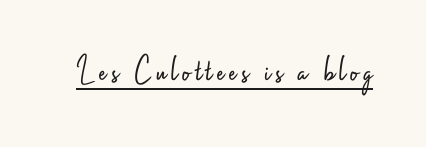
The image shows 38 px light, condensed sans-serif type; set underlined; low stroke contrast and a small x-height.
